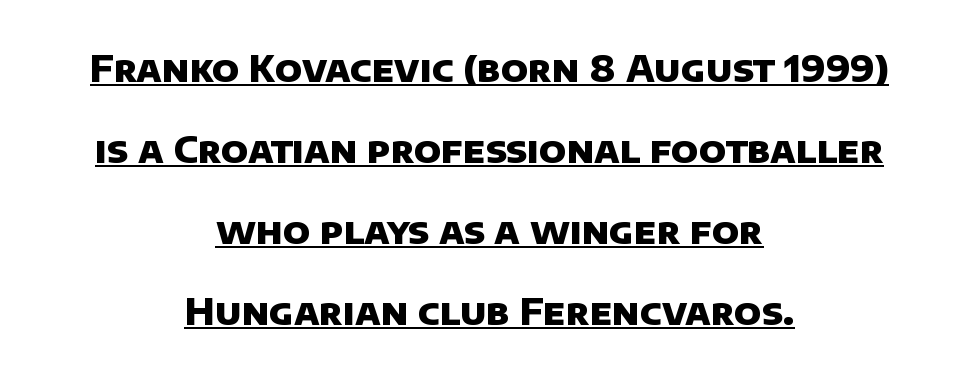
Successive baselines arrive slowly, with a big drop between each. A rule runs beneath these lines of type. The face used here is proportionally spaced, like ordinary book or web type. How are the letters spaced? Ordinarily, with no added tracking.
